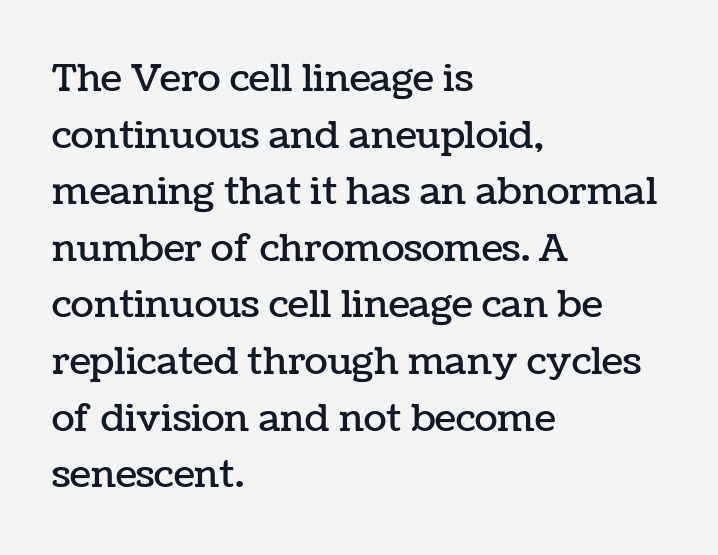
The image shows 38 px text type, upright; set left-aligned, normal line spacing (1.49x), normal letter spacing, not underlined; low stroke contrast and a medium x-height.
